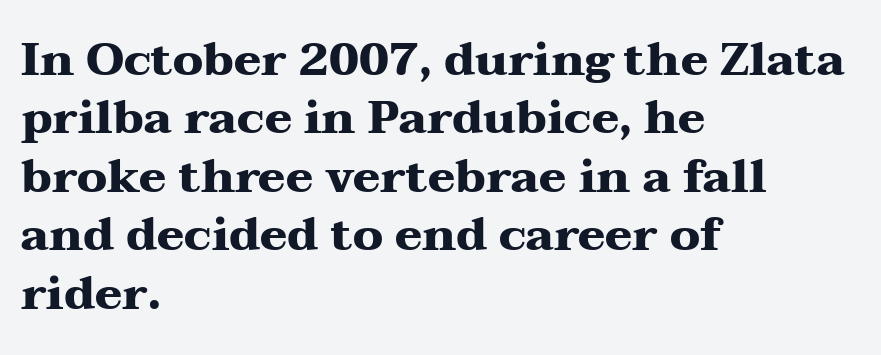
Q: Is the text bold? A: Yes.
Q: Is the text italic (slanted)? A: No, it is upright.
Q: Is the typeface a serif or a sans-serif typeface? A: Serif.
Q: Is the text underlined? A: No.
Q: How is the paragraph aligned? A: Left-aligned.
Q: Is the spacing between letters normal or unusually wide? A: Normal.
Q: Is the spacing between lines tight, normal or loose? A: Normal.
Q: Width (condensed, normal, or wide)? A: Wide.
Q: Stroke contrast? A: Medium.
Q: x-height? A: Medium.
Q: Monospaced? A: No.
